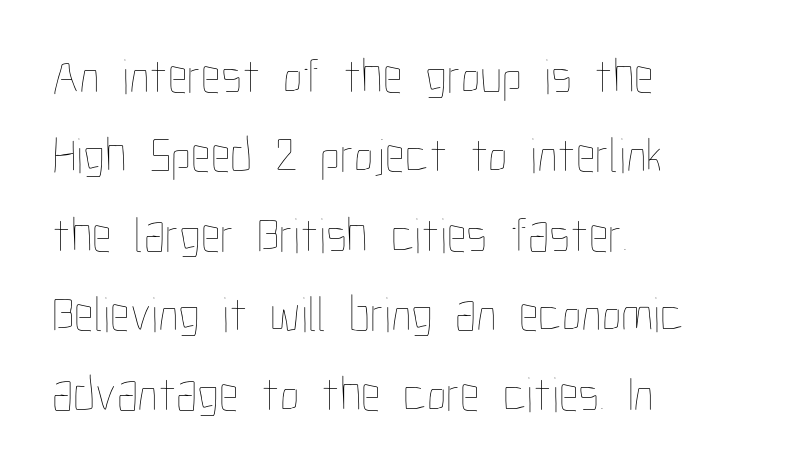
The typography opts for an upright posture over an oblique one. If you drew a ruler down the left edge, every line would touch it. This block has exactly the height ordinary leading produces. Ink coverage per letter is moderate at most. Characters follow at the spacing the type designer built in. Underline: absent.
